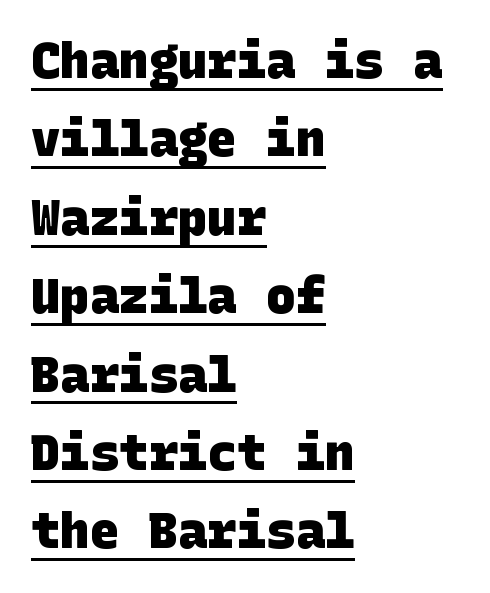
This block has exactly the height ordinary leading produces. Does the type have serifs? No, each stem ends abruptly. The typesetter has applied underlining to the passage shown. The tracking reads as untouched default to a designer's eye.
